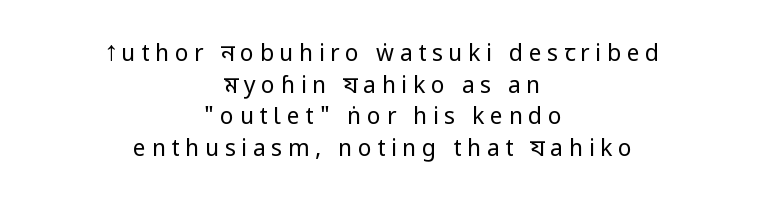
Q: Is the text bold? A: No.
Q: Is the text italic (slanted)? A: No, it is upright.
Q: Is the text underlined? A: No.
Q: How is the paragraph aligned? A: Centered.
Q: Is the spacing between letters normal or unusually wide? A: Unusually wide.
Q: Is the spacing between lines tight, normal or loose? A: Normal.
